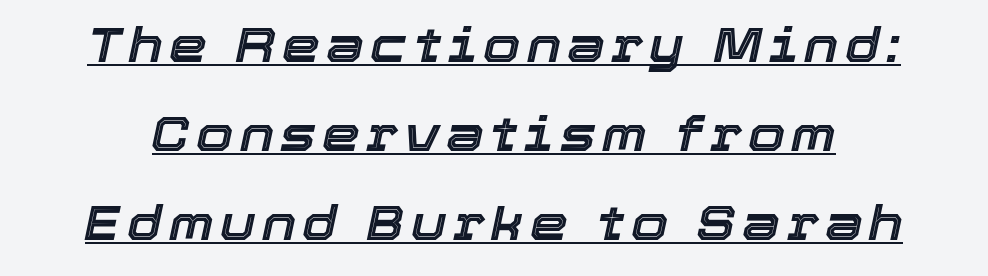
The image shows 48 px text type, italic (leaning right); set line spacing 1.85x, underlined; a medium x-height.
